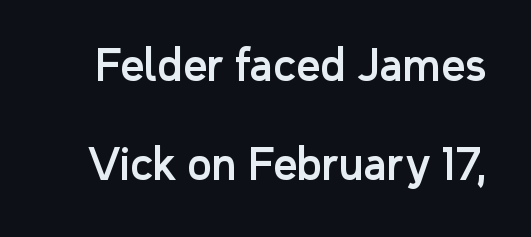
Spacing verdict: proportional, widths tailored to each character. Successive baselines arrive slowly, with a big drop between each. Notice how the stems are strictly vertical — no italics here. Check the space under the baseline: it is left empty.
